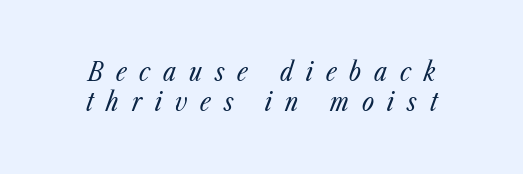
The image shows 26 px text type, italic (leaning right); set line spacing 1.16x, unusually wide letter spacing (+0.5 em), not underlined.
